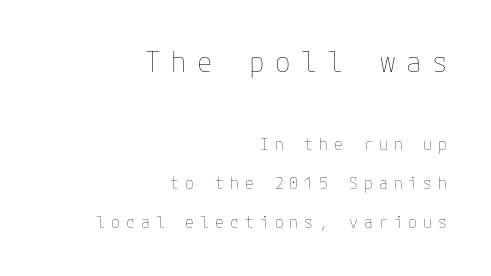
Italic: no, the glyphs are upright roman. Look at the glyph heights: the upper group is clearly the bigger setting. Inter-character spacing is expanded well beyond the font's built-in metrics. The rag falls on the left side of this text block. Underline: absent.
